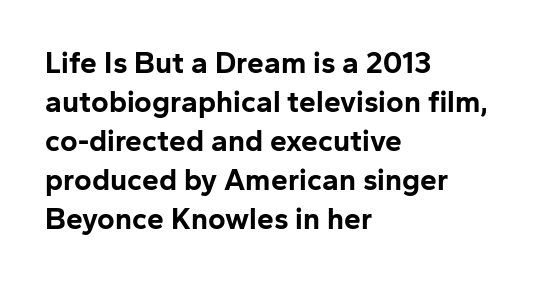
Q: Is the text bold? A: Yes.
Q: Is the text italic (slanted)? A: No, it is upright.
Q: Is the typeface a serif or a sans-serif typeface? A: Sans-serif.
Q: Is the text underlined? A: No.
Q: How is the paragraph aligned? A: Left-aligned.
Q: Is the spacing between letters normal or unusually wide? A: Normal.
Q: Is the spacing between lines tight, normal or loose? A: Normal.
Q: Width (condensed, normal, or wide)? A: Normal.
Q: Stroke contrast? A: Low.
Q: x-height? A: Medium.
Q: Monospaced? A: No.
